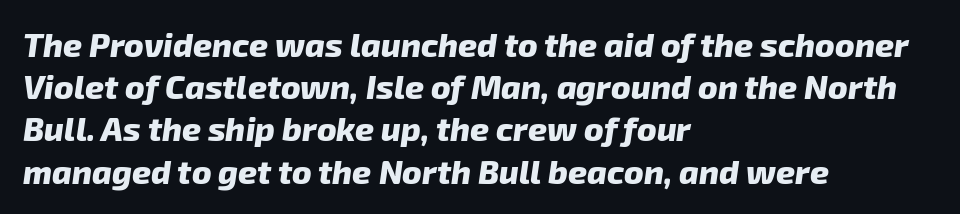
Q: Is the text bold? A: Yes.
Q: Is the typeface a serif or a sans-serif typeface? A: Sans-serif.
Q: Is the text underlined? A: No.
Q: How is the paragraph aligned? A: Left-aligned.
Q: Is the spacing between letters normal or unusually wide? A: Normal.
Q: Is the spacing between lines tight, normal or loose? A: Normal.
Q: Width (condensed, normal, or wide)? A: Normal.
Q: Stroke contrast? A: Low.
Q: x-height? A: Medium.
Q: Monospaced? A: No.
